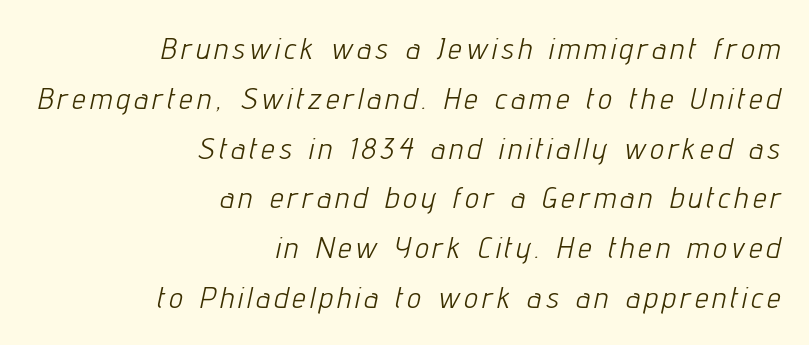
The image shows 30 px light, condensed type, italic (leaning right); set right-aligned, normal line spacing (1.66x), not underlined; low stroke contrast and a medium x-height.
